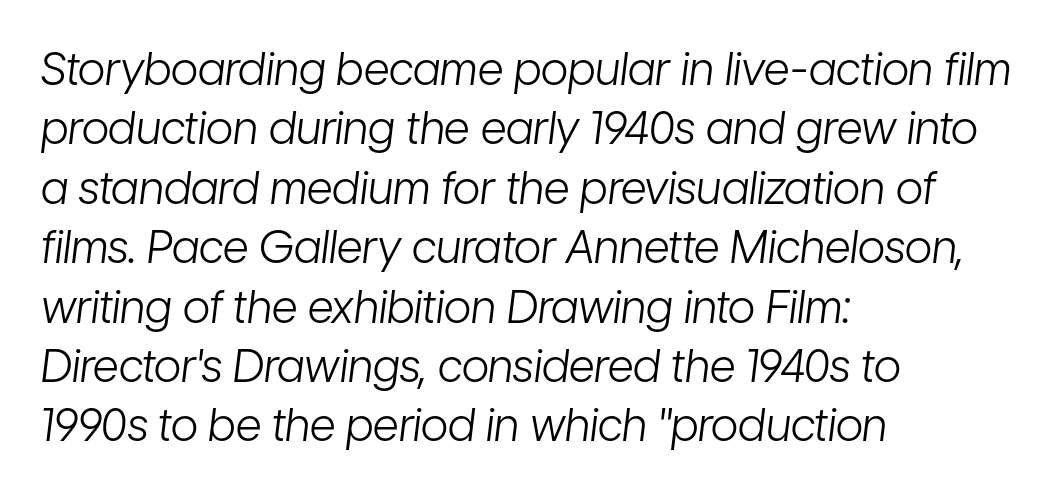
The image shows 45 px light, condensed type, italic (leaning right); set left-aligned, normal line spacing (1.32x), normal letter spacing, not underlined; low stroke contrast and a medium x-height.
